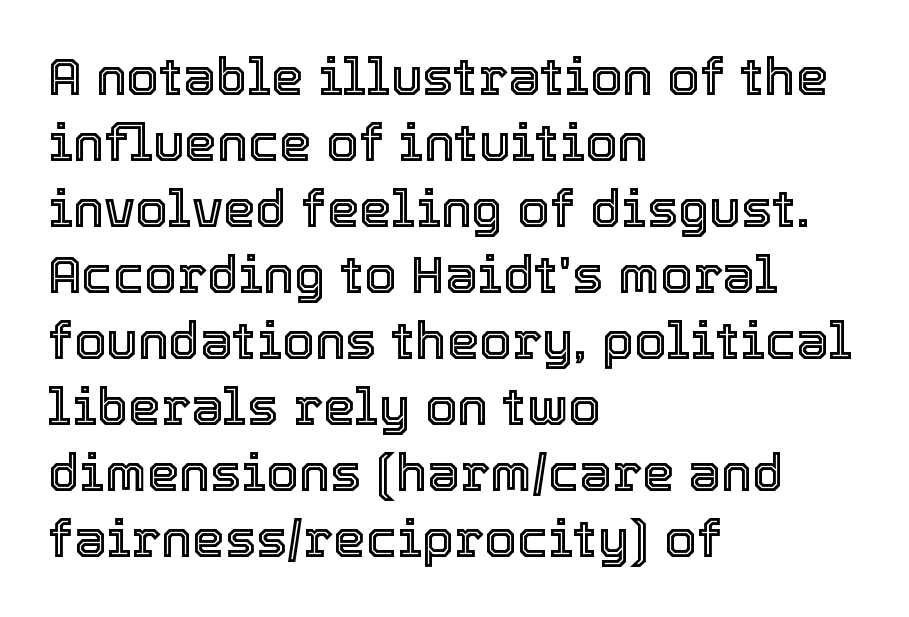
{"italic": "no", "width": "normal", "x_height": "medium", "monospaced": "no", "underline": "no", "align": "left", "line_spacing": "normal", "line_spacing_ratio": 1.27, "letter_spacing": "normal", "letter_spacing_em": 0.0, "glyph_px": 52}
